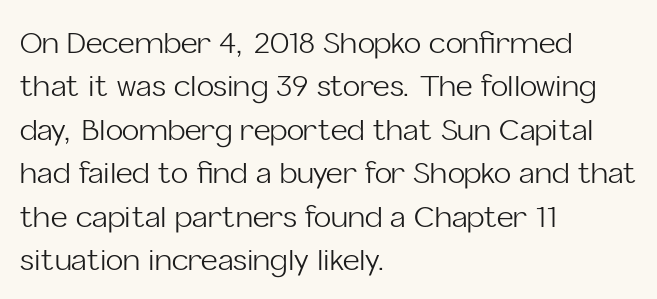
These glyphs show unthickened strokes, regular width or finer. Check where the strokes stop: nothing finishes them off — pure sans. Is this a fixed-width face? No — the glyphs have proportional, varying widths. Horizontally, the lines are justified to the leading edge only. Descenders are the only things crossing below the line.
